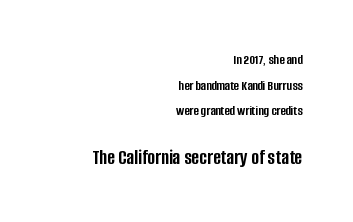
{"italic": "no", "bold": "yes", "underline": "no", "align": "right", "line_spacing_ratio": 1.83, "letter_spacing": "normal", "letter_spacing_em": 0.0, "larger_block": "second", "size_ratio": 1.5, "glyph_px": 21}
